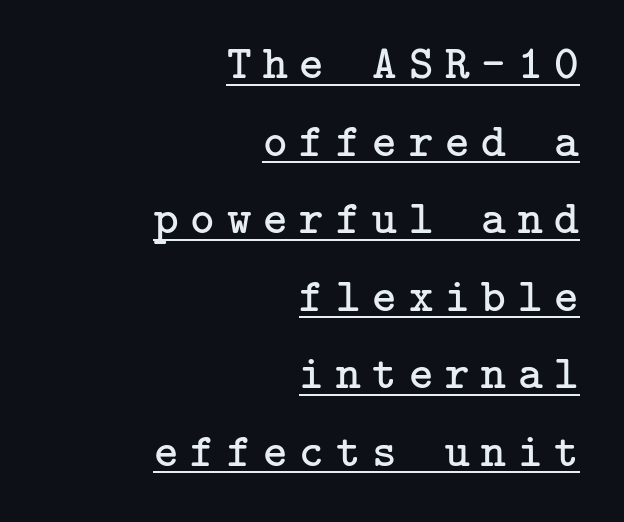
{"serif": "yes", "italic": "no", "bold": "no", "weight": "regular", "width": "normal", "stroke_contrast": "low", "x_height": "medium", "underline": "yes", "align": "right", "line_spacing": "normal", "line_spacing_ratio": 1.65, "letter_spacing": "wide", "letter_spacing_em": 0.25, "glyph_px": 47}
